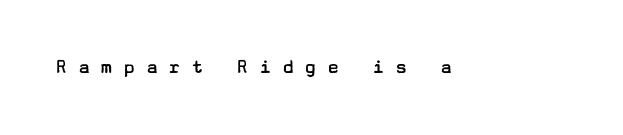
Caption: expanded tracking, letters set apart. Weight class: somewhere from thin through regular. A bare baseline throughout the passage. Designer's note — italics off, roman on.
